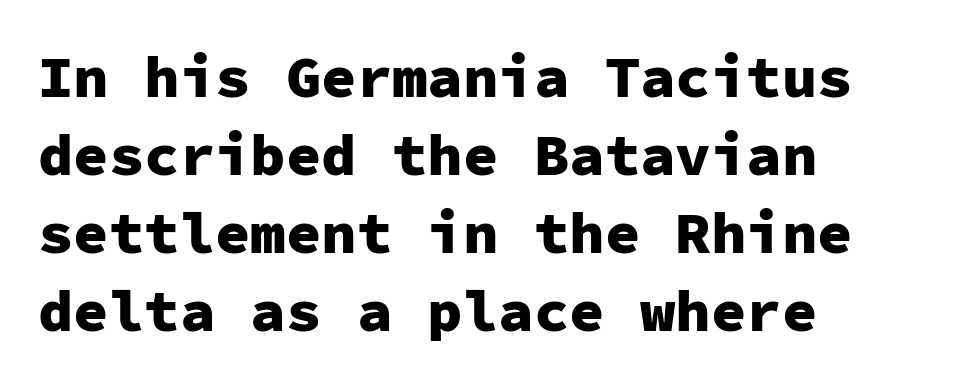
The image shows 59 px heavy sans-serif type, upright, monospaced; set left-aligned, normal line spacing (1.32x), normal letter spacing, not underlined; low stroke contrast and a medium x-height.
